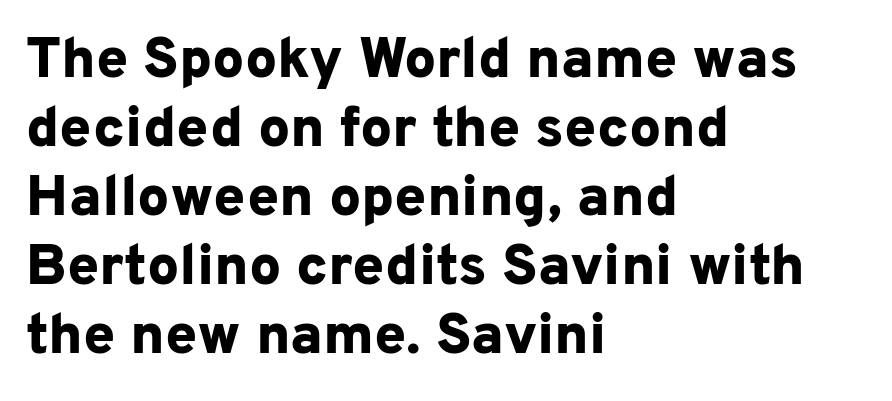
{"serif": "no", "italic": "no", "bold": "yes", "weight": "bold", "width": "normal", "stroke_contrast": "low", "x_height": "medium", "monospaced": "no", "underline": "no", "align": "left", "line_spacing_ratio": 1.21, "letter_spacing": "normal", "letter_spacing_em": 0.0, "glyph_px": 57}
